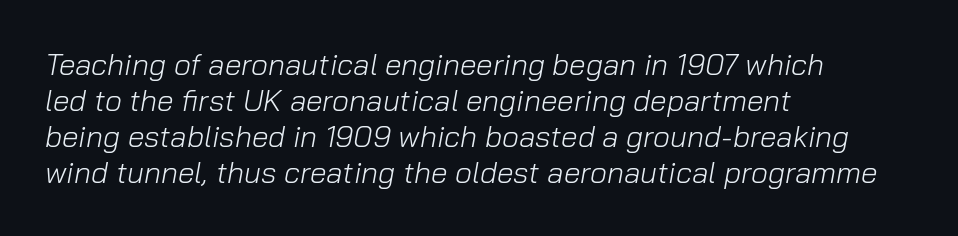
The image shows 30 px light type, italic (leaning right); set left-aligned, line spacing 1.2x, normal letter spacing, not underlined; low stroke contrast and a medium x-height.
